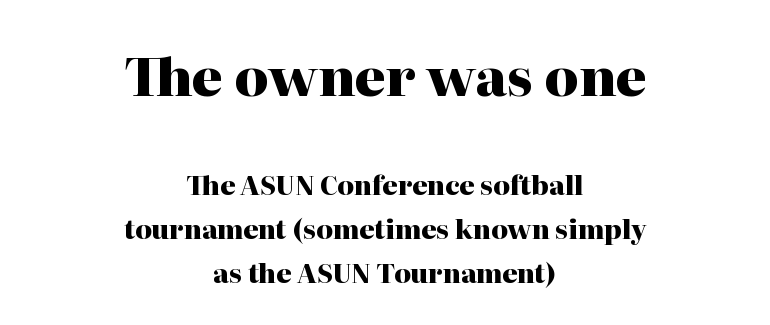
The image shows 53 px heavy serif type, upright; set centered, normal line spacing (1.68x), normal letter spacing, not underlined; the first (top) block is 2.04x larger; high stroke contrast and a medium x-height.
